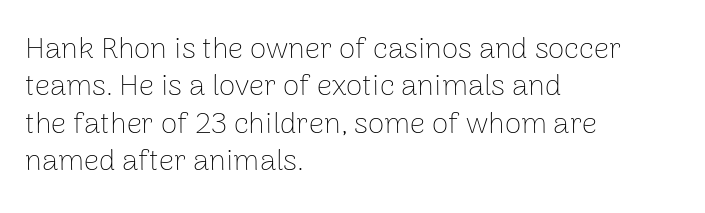
Q: Is the text bold? A: No.
Q: Is the text italic (slanted)? A: No, it is upright.
Q: Is the typeface a serif or a sans-serif typeface? A: Sans-serif.
Q: Is the text underlined? A: No.
Q: How is the paragraph aligned? A: Left-aligned.
Q: Is the spacing between letters normal or unusually wide? A: Normal.
Q: Is the spacing between lines tight, normal or loose? A: Normal.
Q: Width (condensed, normal, or wide)? A: Normal.
Q: Stroke contrast? A: Low.
Q: x-height? A: Medium.
Q: Monospaced? A: No.
